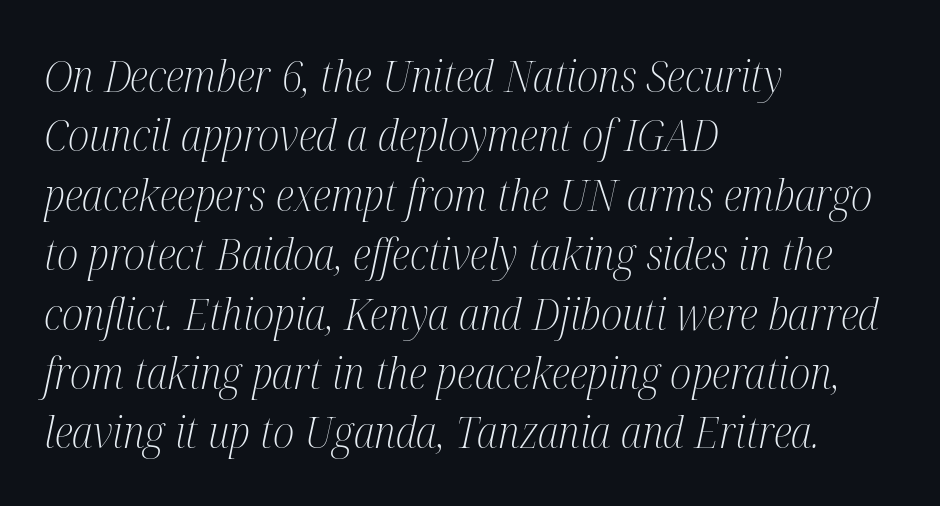
{"serif": "yes", "italic": "yes", "lean": "right", "slant_degrees": 12, "bold": "no", "weight": "light", "width": "condensed", "stroke_contrast": "medium", "x_height": "medium", "monospaced": "no", "underline": "no", "align": "left", "line_spacing": "normal", "line_spacing_ratio": 1.35, "letter_spacing": "normal", "letter_spacing_em": 0.0, "glyph_px": 44}
